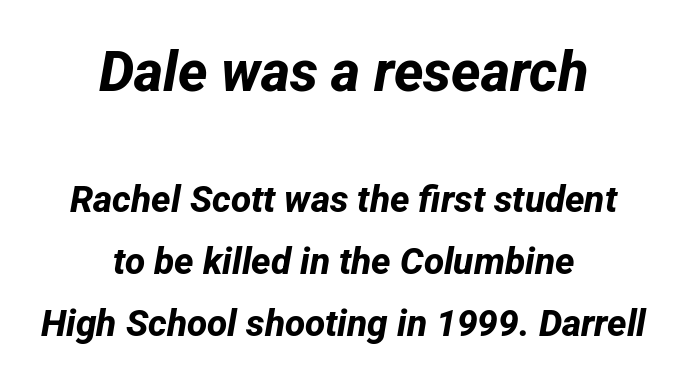
Q: Is the text bold? A: Yes.
Q: Is the typeface a serif or a sans-serif typeface? A: Sans-serif.
Q: Is the text underlined? A: No.
Q: How is the paragraph aligned? A: Centered.
Q: Is the spacing between letters normal or unusually wide? A: Normal.
Q: Is the spacing between lines tight, normal or loose? A: Normal.
Q: Which block of text is set in a larger size, the first (top) or the second (bottom)? A: The first (top) one.
Q: Width (condensed, normal, or wide)? A: Normal.
Q: Stroke contrast? A: Low.
Q: x-height? A: Medium.
Q: Monospaced? A: No.
